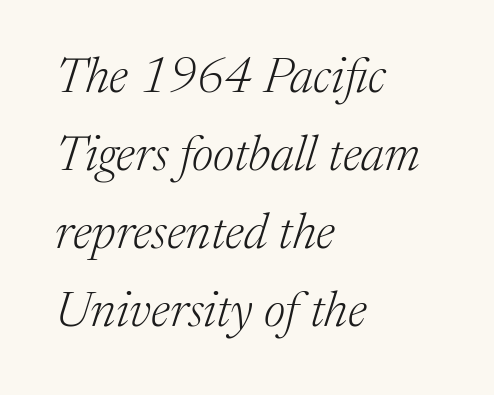
{"serif": "yes", "italic": "yes", "lean": "right", "slant_degrees": 17, "bold": "no", "weight": "light", "width": "normal", "stroke_contrast": "medium", "x_height": "medium", "monospaced": "no", "underline": "no", "align": "left", "line_spacing": "normal", "line_spacing_ratio": 1.56, "letter_spacing": "normal", "letter_spacing_em": 0.0, "glyph_px": 50}
